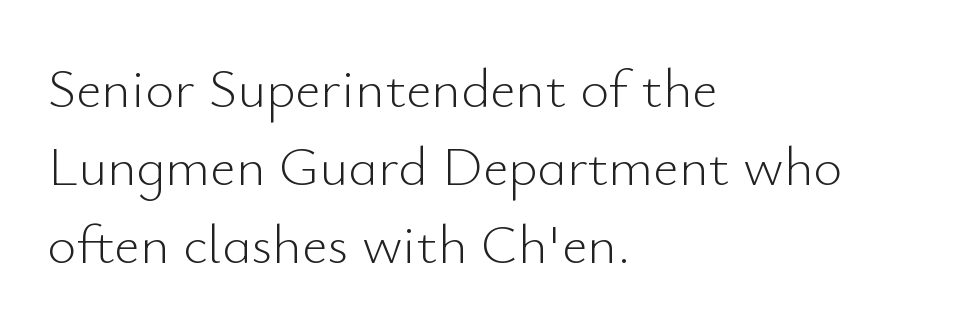
The image shows 56 px light sans-serif type, upright; set left-aligned, normal line spacing (1.39x), normal letter spacing, not underlined; low stroke contrast and a small x-height.
